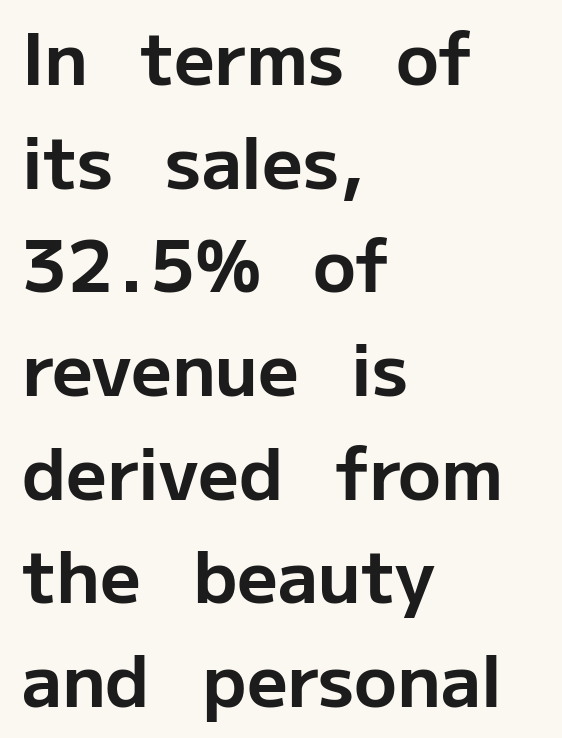
Q: Is the text bold? A: Yes.
Q: Is the text italic (slanted)? A: No, it is upright.
Q: Is the typeface a serif or a sans-serif typeface? A: Sans-serif.
Q: Is the text underlined? A: No.
Q: How is the paragraph aligned? A: Left-aligned.
Q: Is the spacing between letters normal or unusually wide? A: Normal.
Q: Is the spacing between lines tight, normal or loose? A: Normal.
Q: Width (condensed, normal, or wide)? A: Normal.
Q: Stroke contrast? A: Low.
Q: x-height? A: Medium.
Q: Monospaced? A: No.
